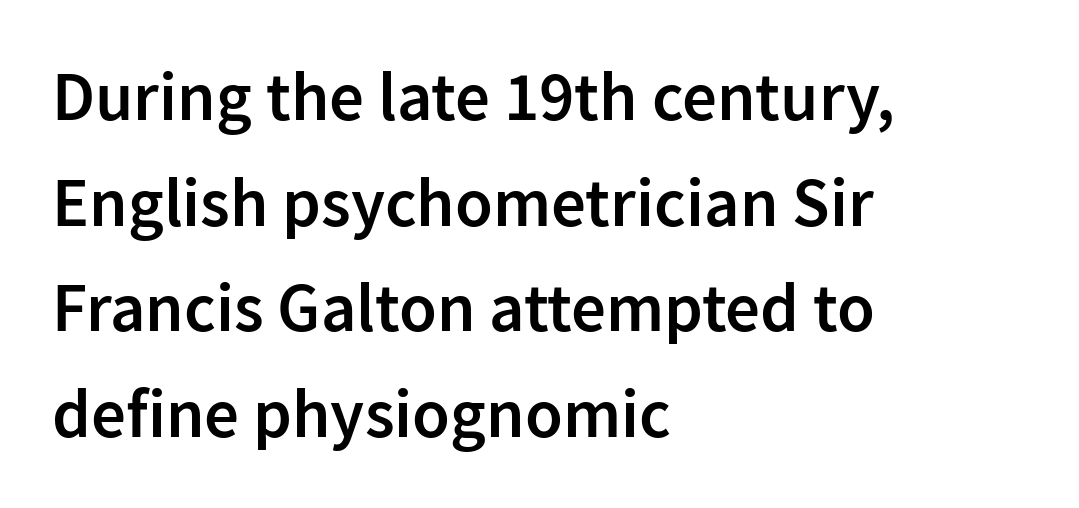
Leading matches the norm, producing a regular column. The passage shown is typeset with a sans-serif family. Every letter is mildly thick-stroked: semibold rather than bold. Check under the words: just untouched page. Leftover space on each line is placed entirely after the last word.
